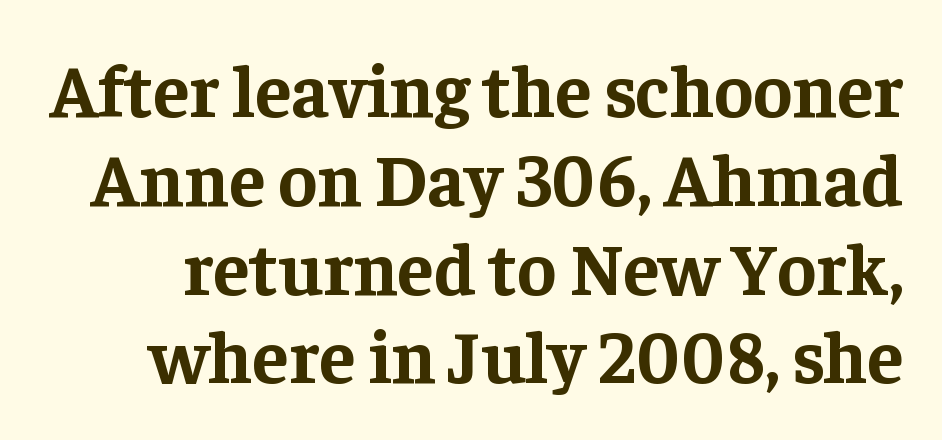
{"serif": "yes", "italic": "no", "bold": "yes", "weight": "bold", "width": "normal", "stroke_contrast": "low", "x_height": "medium", "monospaced": "no", "underline": "no", "line_spacing_ratio": 1.2, "letter_spacing": "normal", "letter_spacing_em": 0.0, "glyph_px": 74}
